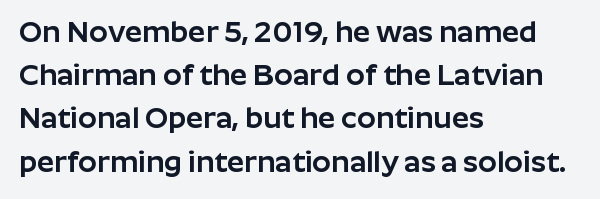
The ragged edge is on the right, which tells us the setting is flush left. Regarding serifs, this sample does without them. What stands out about the letter spacing? Nothing — it is the standard amount. Students, observe: this is what conventionally led text looks like. These lines are rendered in a variable-pitch font.
